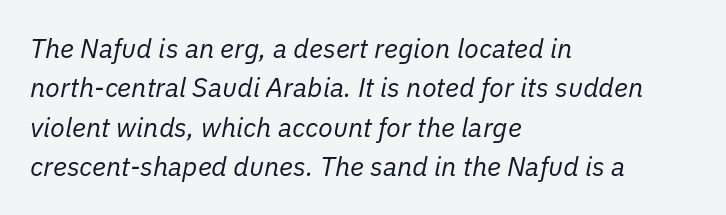
The image shows 27 px text type, italic (leaning right); set left-aligned, normal line spacing (1.46x), normal letter spacing, not underlined.
